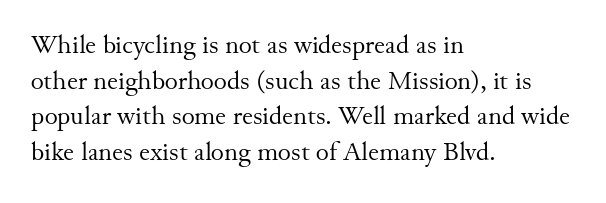
The image shows 25 px text type, upright; set left-aligned, normal line spacing (1.43x), normal letter spacing, not underlined.
